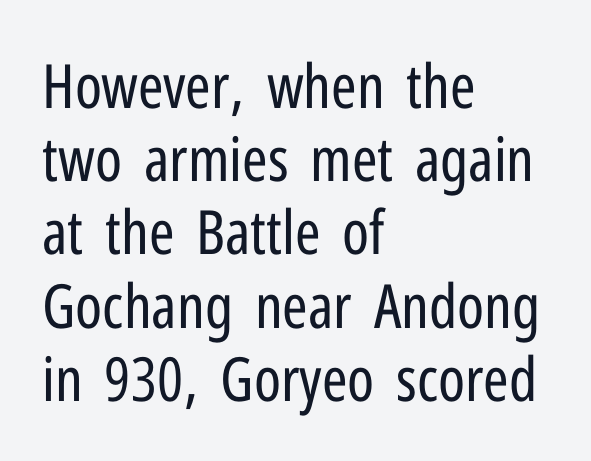
The image shows 61 px regular-weight, condensed sans-serif type, upright; set left-aligned, line spacing 1.2x, normal letter spacing, not underlined; low stroke contrast and a medium x-height.
